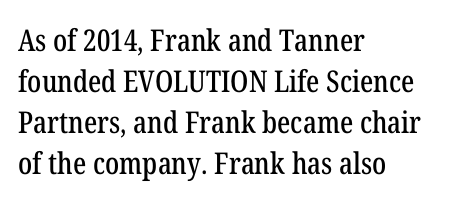
{"serif": "yes", "italic": "no", "width": "condensed", "stroke_contrast": "low", "x_height": "medium", "monospaced": "no", "underline": "no", "align": "left", "line_spacing": "normal", "line_spacing_ratio": 1.37, "letter_spacing": "normal", "letter_spacing_em": 0.0, "glyph_px": 30}
